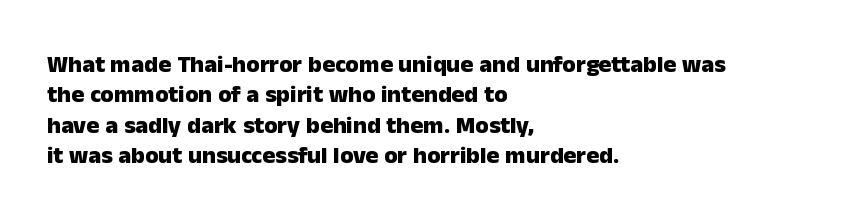
The glyphs are unaccompanied by any horizontal stroke below them. The leading is moderate, giving the passage an even texture. Left-aligned paragraph, ragged on the right. A full-strength bold gives these letters their thick strokes. This sample uses an upright cut, with every glyph sitting square on the baseline.
